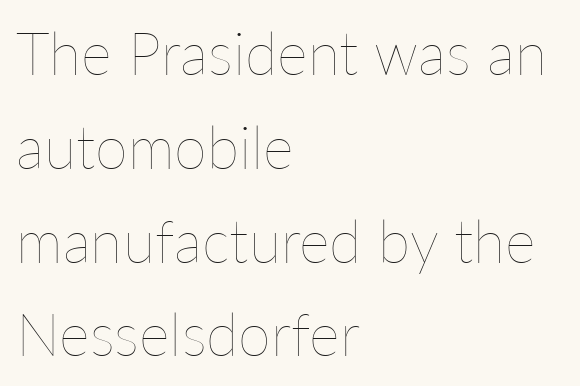
{"italic": "no", "bold": "no", "weight": "thin", "width": "normal", "stroke_contrast": "low", "x_height": "medium", "monospaced": "no", "underline": "no", "align": "left", "line_spacing": "normal", "line_spacing_ratio": 1.59, "letter_spacing": "normal", "letter_spacing_em": 0.0, "glyph_px": 59}
